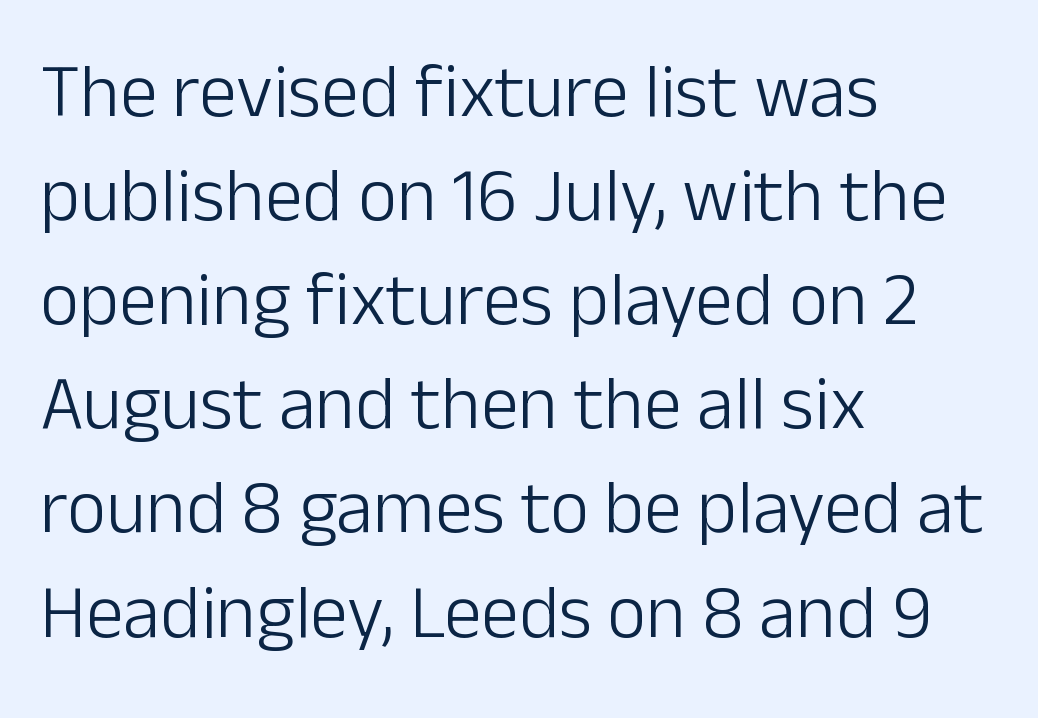
Q: Is the text bold? A: No.
Q: Is the text italic (slanted)? A: No, it is upright.
Q: Is the typeface a serif or a sans-serif typeface? A: Sans-serif.
Q: Is the text underlined? A: No.
Q: How is the paragraph aligned? A: Left-aligned.
Q: Is the spacing between letters normal or unusually wide? A: Normal.
Q: Is the spacing between lines tight, normal or loose? A: Normal.
Q: Width (condensed, normal, or wide)? A: Normal.
Q: Stroke contrast? A: Low.
Q: x-height? A: Medium.
Q: Monospaced? A: No.
